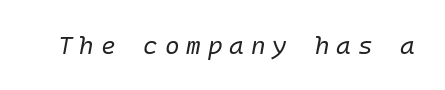
The image shows 25 px text type, italic (leaning right); set unusually wide letter spacing (+0.27 em), not underlined.
